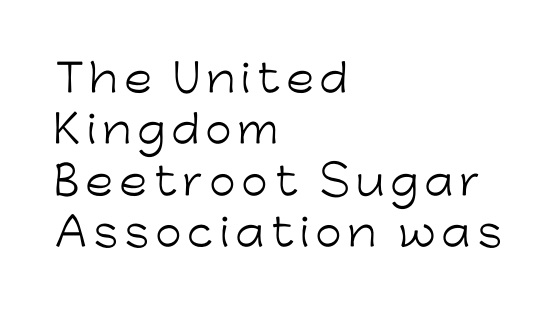
Q: Is the text bold? A: No.
Q: Is the text italic (slanted)? A: No, it is upright.
Q: Is the typeface a serif or a sans-serif typeface? A: Sans-serif.
Q: Is the text underlined? A: No.
Q: How is the paragraph aligned? A: Left-aligned.
Q: Is the spacing between lines tight, normal or loose? A: Normal.
Q: Width (condensed, normal, or wide)? A: Normal.
Q: Stroke contrast? A: Low.
Q: x-height? A: Medium.
Q: Monospaced? A: No.
